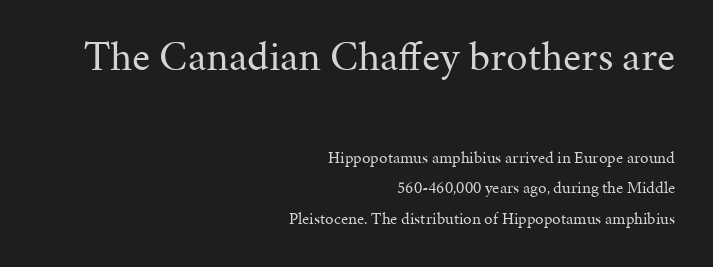
Q: Is the text bold? A: No.
Q: Is the text italic (slanted)? A: No, it is upright.
Q: Is the typeface a serif or a sans-serif typeface? A: Serif.
Q: Is the text underlined? A: No.
Q: How is the paragraph aligned? A: Right-aligned.
Q: Is the spacing between letters normal or unusually wide? A: Normal.
Q: Which block of text is set in a larger size, the first (top) or the second (bottom)? A: The first (top) one.
Q: Width (condensed, normal, or wide)? A: Normal.
Q: Stroke contrast? A: Medium.
Q: x-height? A: Medium.
Q: Monospaced? A: No.
